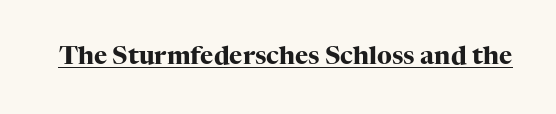
The image shows 25 px bold type, upright; set normal letter spacing, underlined.
